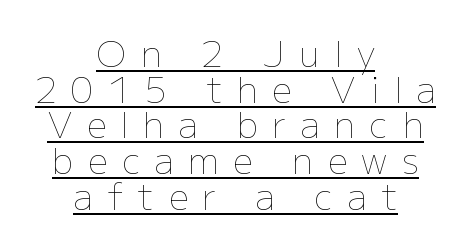
{"italic": "no", "bold": "no", "weight": "thin", "width": "normal", "stroke_contrast": "low", "x_height": "medium", "monospaced": "no", "underline": "yes", "align": "center", "line_spacing": "tight", "line_spacing_ratio": 1.02, "letter_spacing": "wide", "letter_spacing_em": 0.42, "glyph_px": 35}
